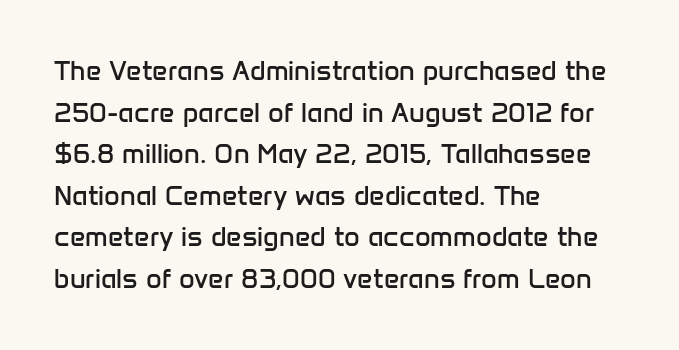
Q: Is the text bold? A: No.
Q: Is the text italic (slanted)? A: No, it is upright.
Q: Is the text underlined? A: No.
Q: How is the paragraph aligned? A: Left-aligned.
Q: Is the spacing between letters normal or unusually wide? A: Normal.
Q: Is the spacing between lines tight, normal or loose? A: Normal.
